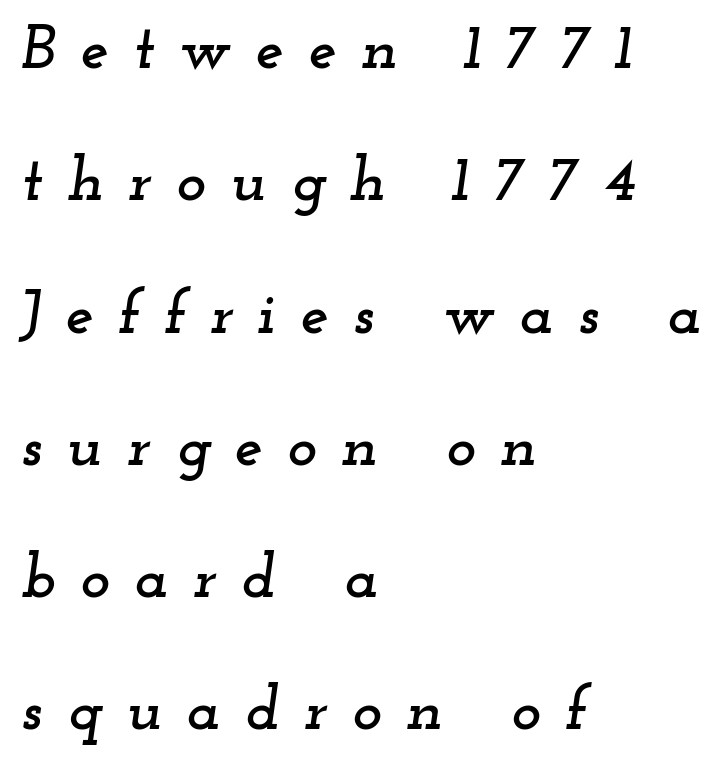
The image shows 63 px wide serif type, italic (leaning right); set left-aligned, loose line spacing (2.1x), unusually wide letter spacing (+0.39 em), not underlined; low stroke contrast and a small x-height.
